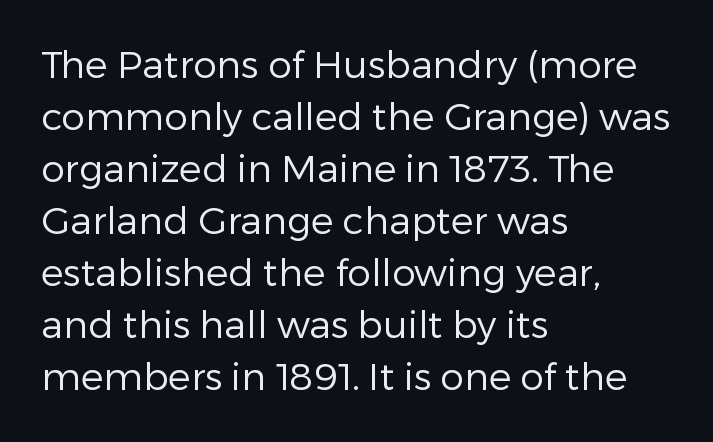
Q: Is the text bold? A: No.
Q: Is the text italic (slanted)? A: No, it is upright.
Q: Is the typeface a serif or a sans-serif typeface? A: Sans-serif.
Q: Is the text underlined? A: No.
Q: How is the paragraph aligned? A: Left-aligned.
Q: Is the spacing between letters normal or unusually wide? A: Normal.
Q: Is the spacing between lines tight, normal or loose? A: Normal.
Q: Width (condensed, normal, or wide)? A: Normal.
Q: Stroke contrast? A: Low.
Q: x-height? A: Medium.
Q: Monospaced? A: No.
